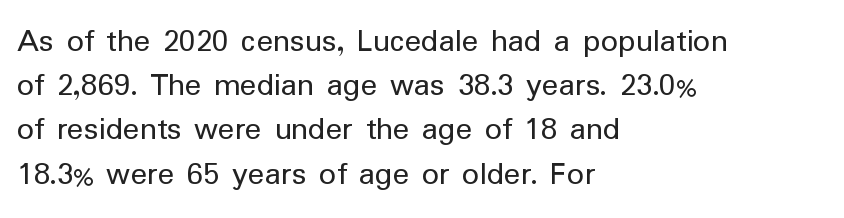
The image shows 34 px regular-weight sans-serif type, upright; set left-aligned, normal line spacing (1.3x), normal letter spacing, not underlined; low stroke contrast and a medium x-height.
